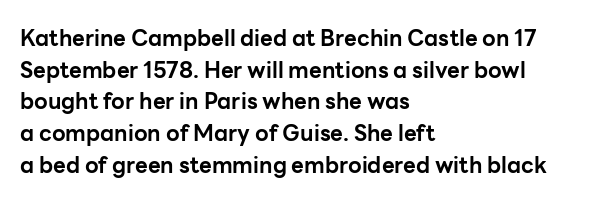
Q: Is the text bold? A: Yes.
Q: Is the text italic (slanted)? A: No, it is upright.
Q: Is the text underlined? A: No.
Q: How is the paragraph aligned? A: Left-aligned.
Q: Is the spacing between letters normal or unusually wide? A: Normal.
Q: Is the spacing between lines tight, normal or loose? A: Normal.
